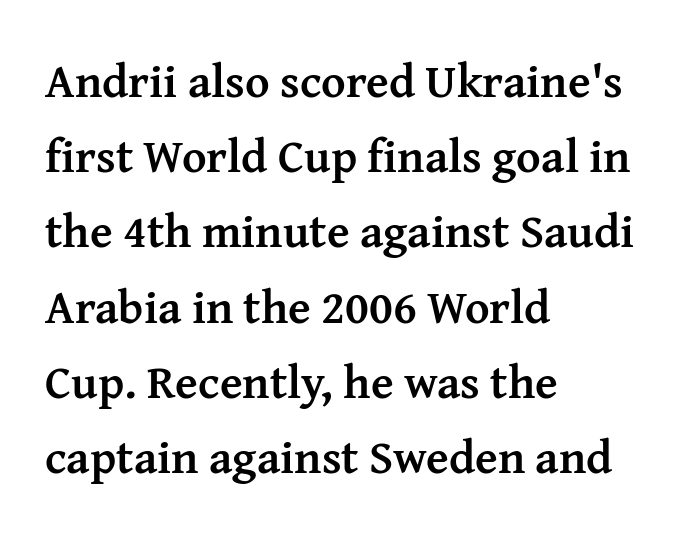
The image shows 47 px semibold serif type, upright; set left-aligned, normal line spacing (1.6x), normal letter spacing, not underlined; medium stroke contrast and a medium x-height.
